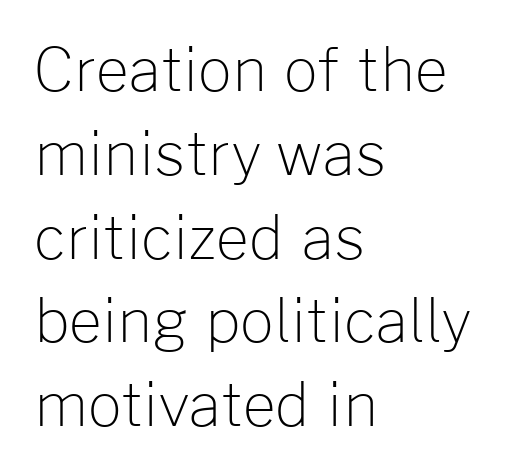
{"serif": "no", "italic": "no", "bold": "no", "weight": "light", "width": "normal", "stroke_contrast": "low", "x_height": "medium", "monospaced": "no", "underline": "no", "align": "left", "line_spacing": "normal", "line_spacing_ratio": 1.42, "letter_spacing": "normal", "letter_spacing_em": 0.0, "glyph_px": 59}
